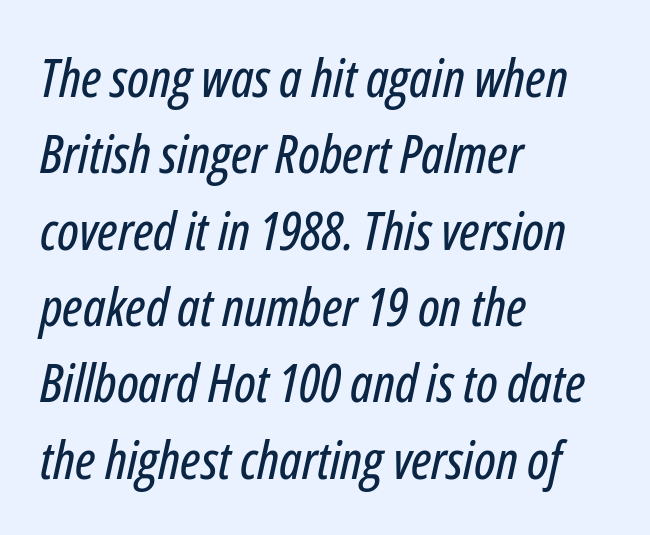
{"italic": "yes", "lean": "right", "slant_degrees": 12, "width": "condensed", "stroke_contrast": "low", "x_height": "medium", "monospaced": "no", "underline": "no", "align": "left", "line_spacing": "normal", "line_spacing_ratio": 1.44, "letter_spacing": "normal", "letter_spacing_em": 0.0, "glyph_px": 53}
